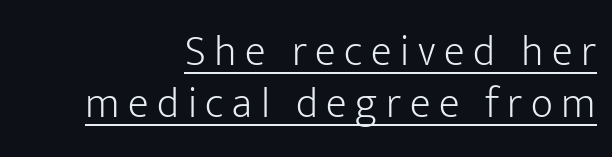
The paragraph has a hard right edge and a soft left edge. The passage shown is underscored from start to finish. Words appear elongated and porous because spacing is wide. On a weight scale, this lands at 450 or below. Unlike italic type, these characters show no tilt at all.
